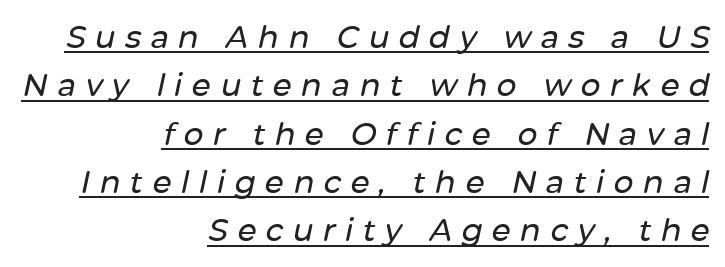
Q: Is the text italic (slanted)? A: Yes, it leans right by about 12 degrees.
Q: Is the text underlined? A: Yes.
Q: How is the paragraph aligned? A: Right-aligned.
Q: Is the spacing between letters normal or unusually wide? A: Unusually wide.
Q: Is the spacing between lines tight, normal or loose? A: Normal.
Q: Width (condensed, normal, or wide)? A: Normal.
Q: Stroke contrast? A: Low.
Q: x-height? A: Medium.
Q: Monospaced? A: No.
